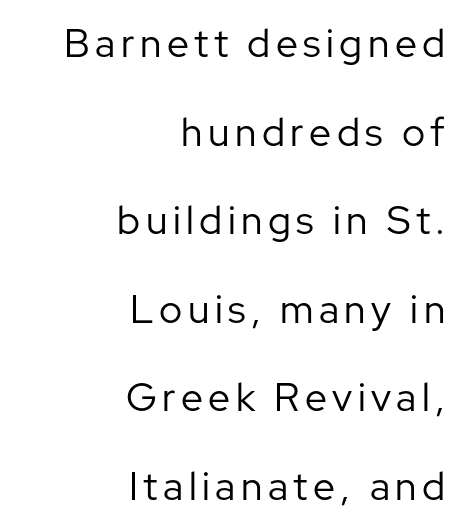
The image shows 39 px regular-weight sans-serif type, upright; set right-aligned, loose line spacing (2.27x), not underlined; low stroke contrast and a medium x-height.
